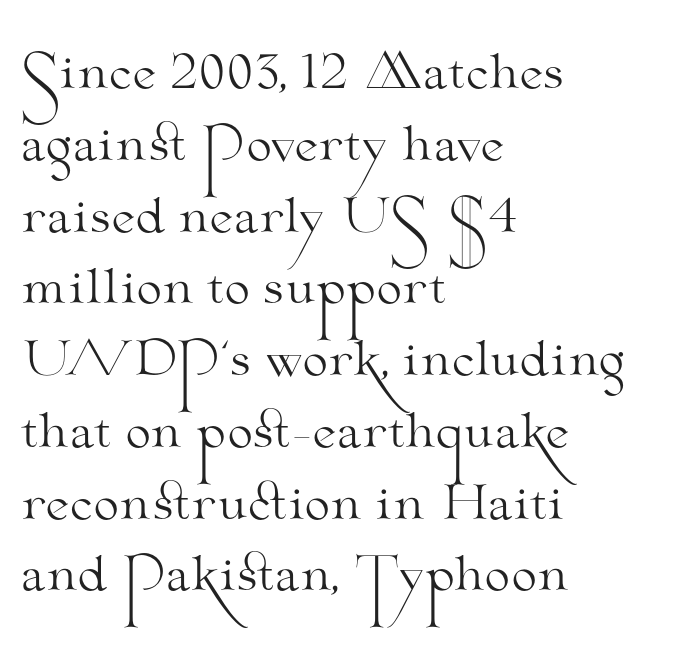
Spacing verdict: proportional, widths tailored to each character. Here the glyphs are tracked normally, forming tight word shapes. Ascenders rise straight up at ninety degrees. Horizontal alignment here is leftward, the default for most running prose. Note: serifs present on the glyphs. Counters stay open thanks to moderate or lighter strokes.
